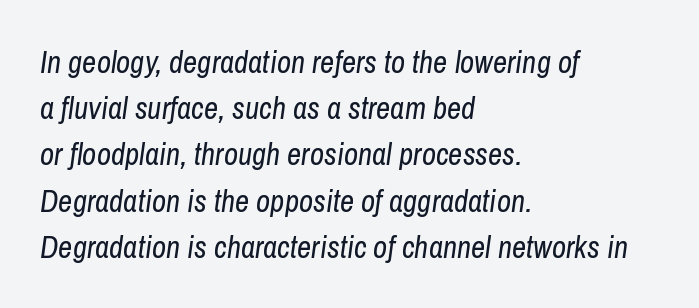
Q: Is the text bold? A: No.
Q: Is the text italic (slanted)? A: Yes, it leans right by about 8 degrees.
Q: Is the text underlined? A: No.
Q: How is the paragraph aligned? A: Left-aligned.
Q: Is the spacing between letters normal or unusually wide? A: Normal.
Q: Is the spacing between lines tight, normal or loose? A: Normal.
Q: Width (condensed, normal, or wide)? A: Condensed.
Q: Stroke contrast? A: Low.
Q: x-height? A: Medium.
Q: Monospaced? A: No.
